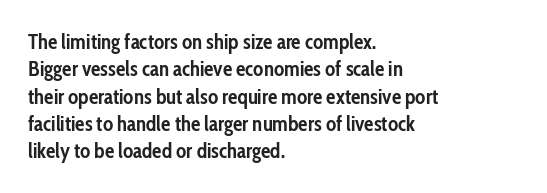
The rendering anchors every line to the left-hand side. This is the regular roman posture of the typeface. A normal amount of white space separates one row of letters from the next. The face used here is rendered with its standard letterfit. A clean baseline with only descenders dipping below it. The sample has been set heavy, in full bold.
